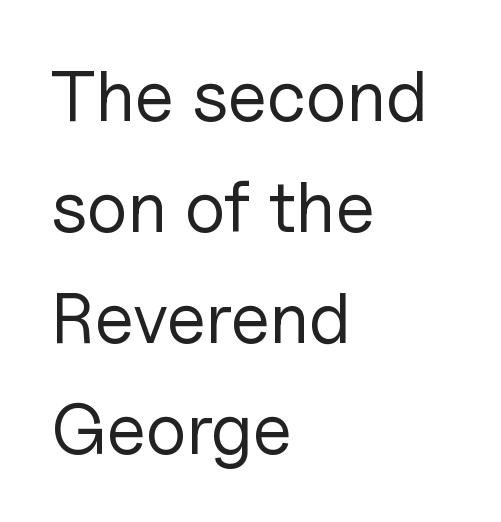
{"serif": "no", "italic": "no", "bold": "no", "weight": "regular", "width": "normal", "stroke_contrast": "low", "x_height": "medium", "monospaced": "no", "underline": "no", "align": "left", "line_spacing": "normal", "line_spacing_ratio": 1.54, "letter_spacing": "normal", "letter_spacing_em": 0.0, "glyph_px": 72}
